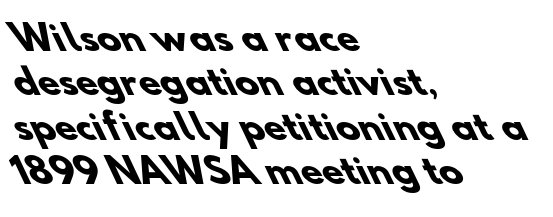
{"serif": "no", "bold": "yes", "weight": "heavy", "width": "normal", "stroke_contrast": "low", "x_height": "small", "monospaced": "no", "underline": "no", "align": "left", "line_spacing": "normal", "line_spacing_ratio": 1.27, "letter_spacing": "normal", "letter_spacing_em": 0.0, "glyph_px": 35}
